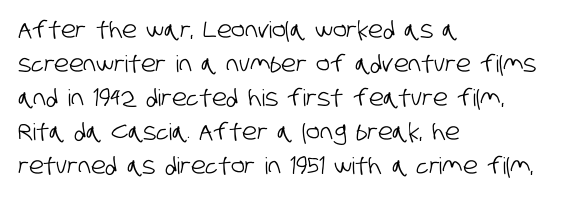
Q: Is the text underlined? A: No.
Q: How is the paragraph aligned? A: Left-aligned.
Q: Is the spacing between letters normal or unusually wide? A: Normal.
Q: Is the spacing between lines tight, normal or loose? A: Normal.
